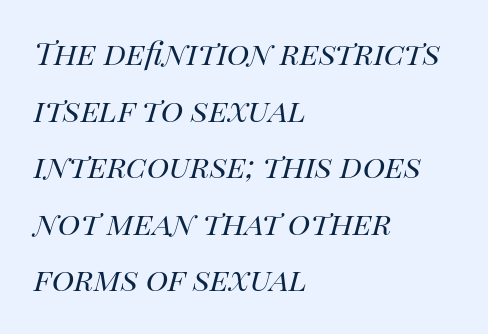
The gap between lines stays unmarked. Yep, that's italic — everything's leaning. Heaviness? Minimal to ordinary, like unemphasized prose. Proportional: the letters do not fall into vertical columns. You could call the tracking neutral — neither tight nor loose.
